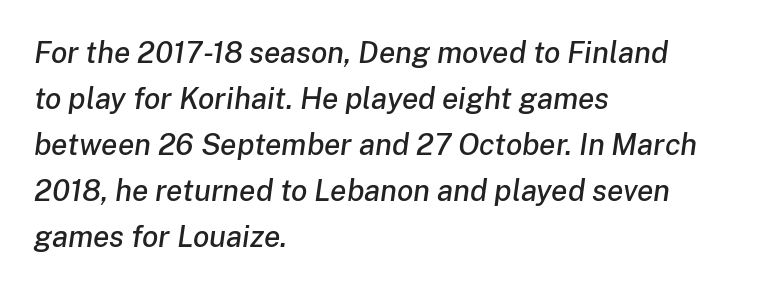
{"italic": "yes", "lean": "right", "slant_degrees": 8, "width": "normal", "stroke_contrast": "low", "x_height": "medium", "monospaced": "no", "underline": "no", "align": "left", "line_spacing": "normal", "line_spacing_ratio": 1.53, "letter_spacing": "normal", "letter_spacing_em": 0.0, "glyph_px": 30}
